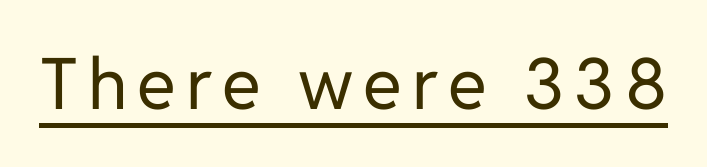
Q: Is the text bold? A: No.
Q: Is the text italic (slanted)? A: No, it is upright.
Q: Is the typeface a serif or a sans-serif typeface? A: Sans-serif.
Q: Is the text underlined? A: Yes.
Q: Width (condensed, normal, or wide)? A: Normal.
Q: Stroke contrast? A: Low.
Q: x-height? A: Medium.
Q: Monospaced? A: No.
